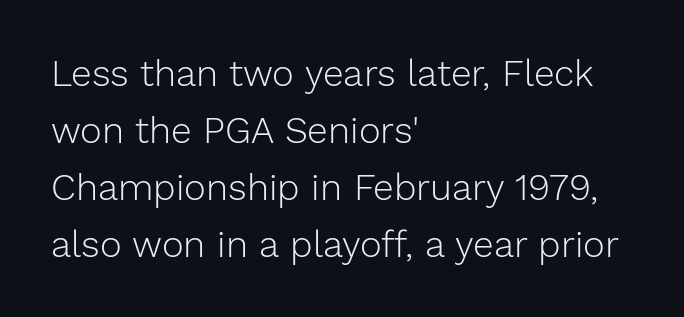
The lines in this sample share a left origin and differ only in where they stop. Default kerning and tracking; the words read as compact shapes. The font's upright variant was chosen for this text. The cut favours lightness, reaching ordinary text weight at its darkest.
